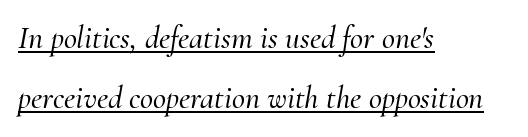
The image shows 32 px serif type, italic (leaning right); set left-aligned, line spacing 1.88x, normal letter spacing, underlined; medium stroke contrast and a small x-height.
